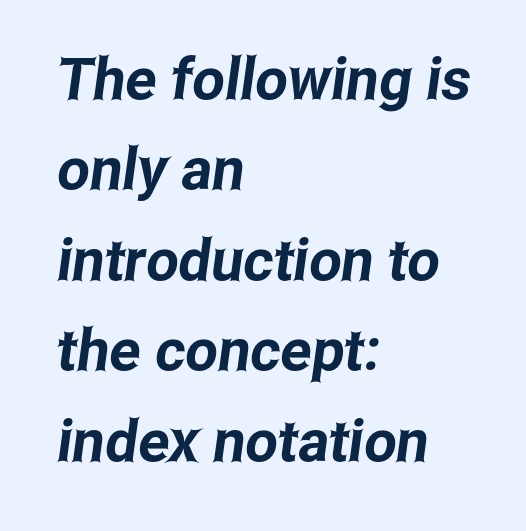
{"serif": "no", "width": "condensed", "stroke_contrast": "low", "x_height": "medium", "monospaced": "no", "underline": "no", "align": "left", "line_spacing": "normal", "line_spacing_ratio": 1.56, "letter_spacing": "normal", "letter_spacing_em": 0.0, "glyph_px": 58}
